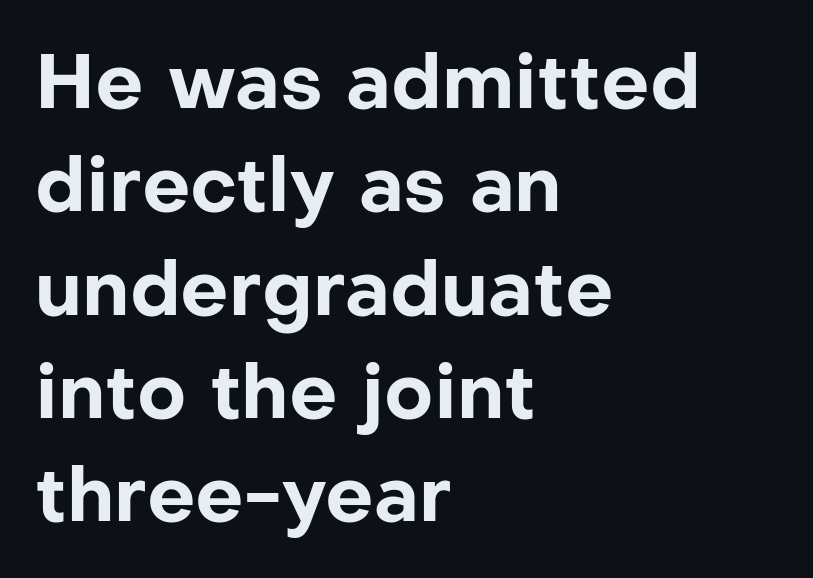
{"serif": "no", "italic": "no", "bold": "yes", "weight": "bold", "width": "normal", "stroke_contrast": "low", "x_height": "medium", "monospaced": "no", "underline": "no", "align": "left", "line_spacing": "normal", "line_spacing_ratio": 1.36, "letter_spacing": "normal", "letter_spacing_em": 0.0, "glyph_px": 76}
